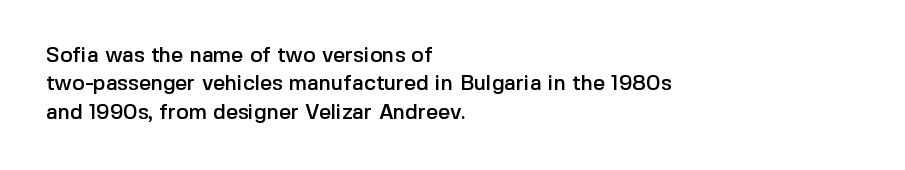
{"italic": "no", "underline": "no", "align": "left", "line_spacing": "normal", "line_spacing_ratio": 1.35, "letter_spacing": "normal", "letter_spacing_em": 0.0, "glyph_px": 21}
